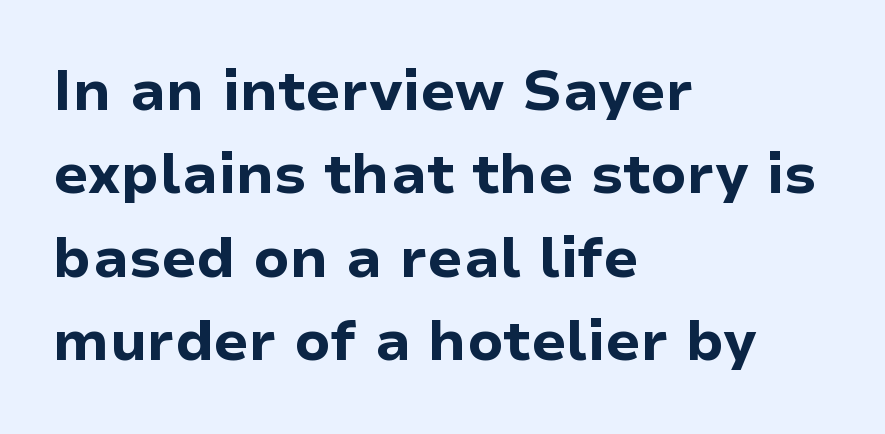
Q: Is the text bold? A: Yes.
Q: Is the text italic (slanted)? A: No, it is upright.
Q: Is the typeface a serif or a sans-serif typeface? A: Sans-serif.
Q: Is the text underlined? A: No.
Q: How is the paragraph aligned? A: Left-aligned.
Q: Is the spacing between letters normal or unusually wide? A: Normal.
Q: Is the spacing between lines tight, normal or loose? A: Normal.
Q: Width (condensed, normal, or wide)? A: Normal.
Q: Stroke contrast? A: Low.
Q: x-height? A: Medium.
Q: Monospaced? A: No.
